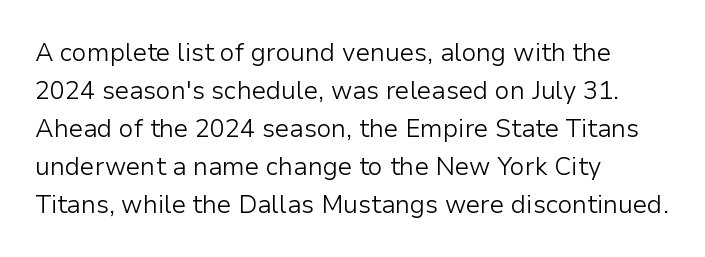
{"italic": "no", "bold": "no", "underline": "no", "align": "left", "line_spacing": "normal", "line_spacing_ratio": 1.52, "letter_spacing": "normal", "letter_spacing_em": 0.0, "glyph_px": 25}
